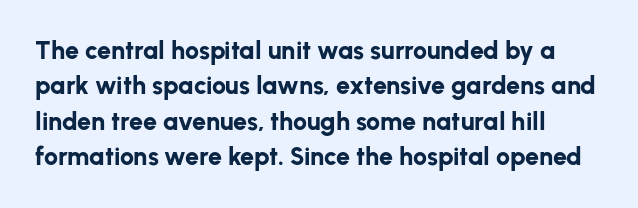
Q: Is the text bold? A: Yes.
Q: Is the text italic (slanted)? A: No, it is upright.
Q: Is the text underlined? A: No.
Q: How is the paragraph aligned? A: Left-aligned.
Q: Is the spacing between letters normal or unusually wide? A: Normal.
Q: Is the spacing between lines tight, normal or loose? A: Normal.
